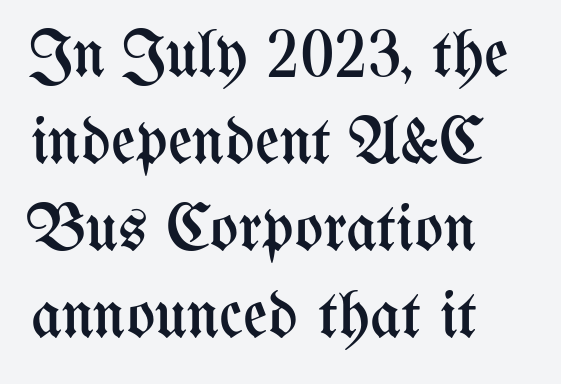
Posture: straight, roman, zero tilt. The letterforms sit shoulder to shoulder at normal distance. The leading is moderate, giving the passage an even texture. No word sits above an underline.
